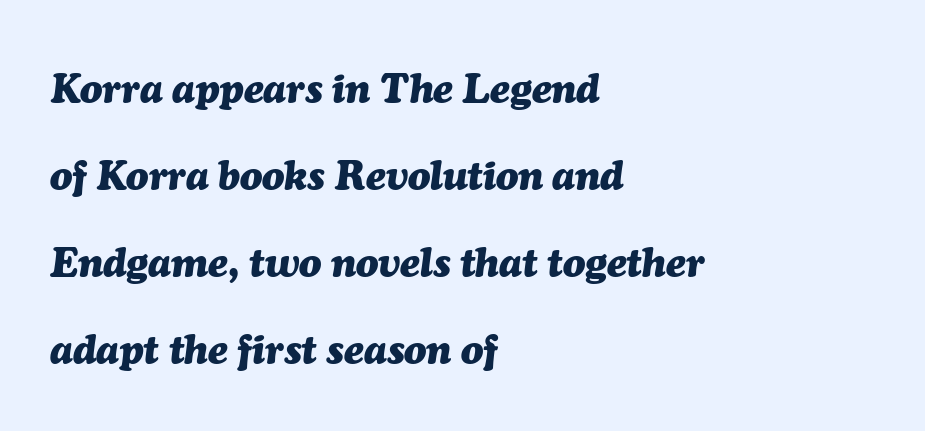
The image shows 41 px heavy type, italic (leaning right); set left-aligned, loose line spacing (2.12x), normal letter spacing, not underlined; medium stroke contrast and a medium x-height.
